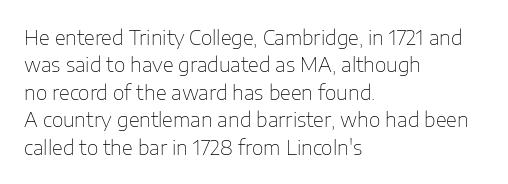
The image shows 20 px text type, upright; set left-aligned, normal line spacing (1.37x), normal letter spacing, not underlined.
